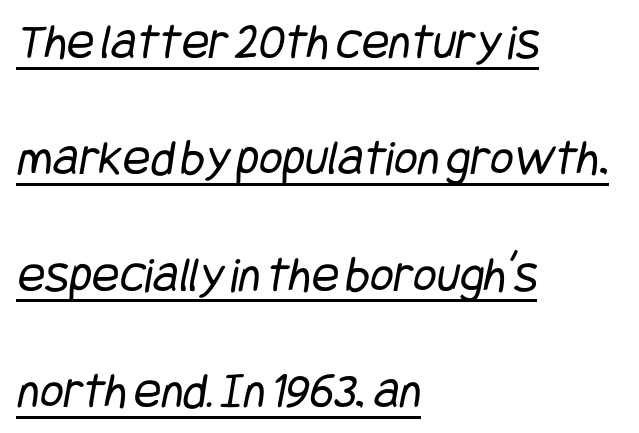
The paragraph shown leans on its left margin. Airy leading. The type family on display is of the sans-serif kind. Nobody touched the tracking dial on this one.
